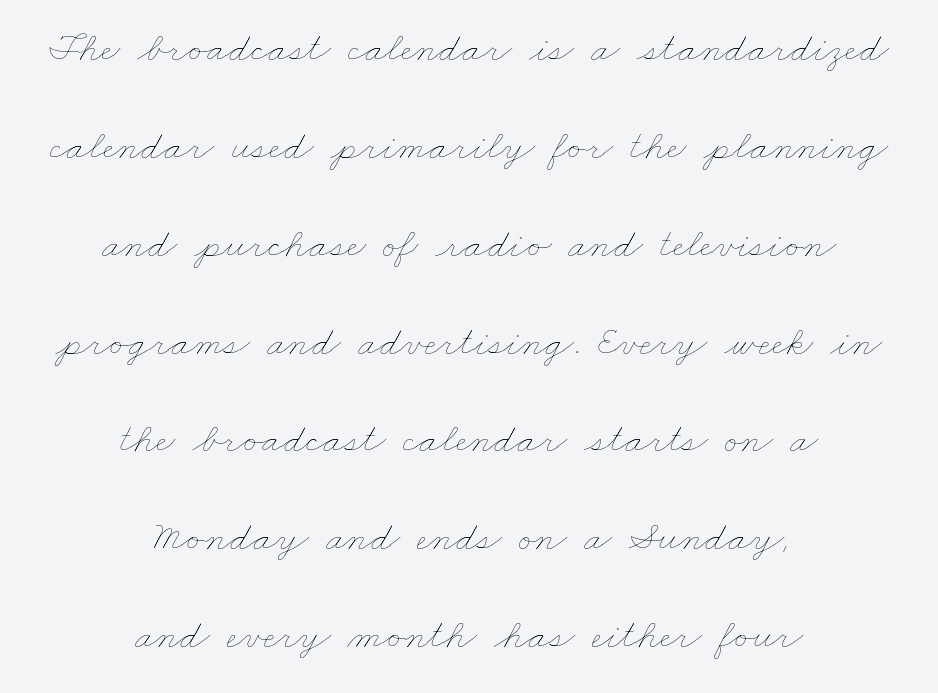
{"bold": "no", "weight": "thin", "width": "wide", "stroke_contrast": "low", "x_height": "small", "monospaced": "no", "underline": "no", "align": "center", "line_spacing": "loose", "line_spacing_ratio": 2.33, "letter_spacing": "normal", "letter_spacing_em": 0.0, "glyph_px": 42}
